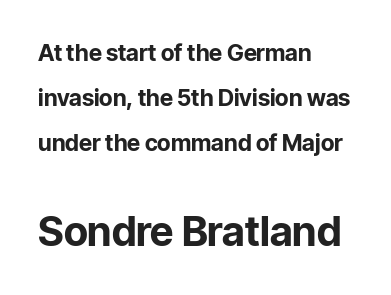
{"serif": "no", "italic": "no", "bold": "yes", "weight": "bold", "width": "normal", "stroke_contrast": "low", "x_height": "medium", "monospaced": "no", "underline": "no", "align": "left", "line_spacing": "loose", "line_spacing_ratio": 1.96, "letter_spacing": "normal", "letter_spacing_em": 0.0, "larger_block": "second", "size_ratio": 1.78, "glyph_px": 41}
